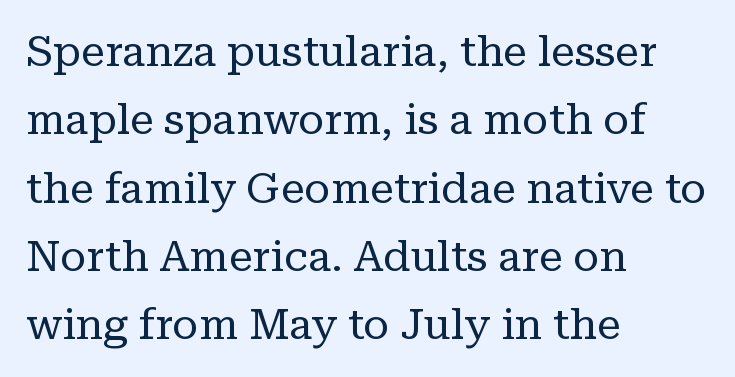
Q: Is the text bold? A: No.
Q: Is the text italic (slanted)? A: No, it is upright.
Q: Is the typeface a serif or a sans-serif typeface? A: Serif.
Q: Is the text underlined? A: No.
Q: How is the paragraph aligned? A: Left-aligned.
Q: Is the spacing between letters normal or unusually wide? A: Normal.
Q: Is the spacing between lines tight, normal or loose? A: Normal.
Q: Width (condensed, normal, or wide)? A: Normal.
Q: Stroke contrast? A: Low.
Q: x-height? A: Medium.
Q: Monospaced? A: No.
